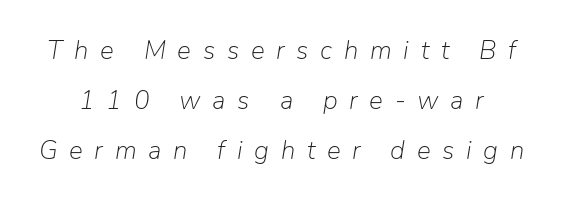
{"italic": "yes", "lean": "right", "slant_degrees": 9, "bold": "no", "underline": "no", "line_spacing": "loose", "line_spacing_ratio": 1.93, "letter_spacing": "wide", "letter_spacing_em": 0.45, "glyph_px": 26}
